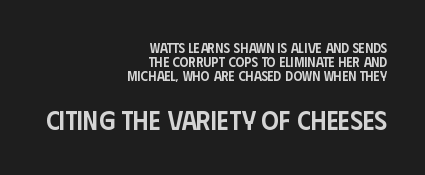
Typesetter's note — lower block bumped up in size, upper block left smaller. A typesetter would call this zero additional tracking. The block of text is dense from top to bottom, with scant space between rows. Stroke thickness is moderately raised; the sample reads as semibold.
